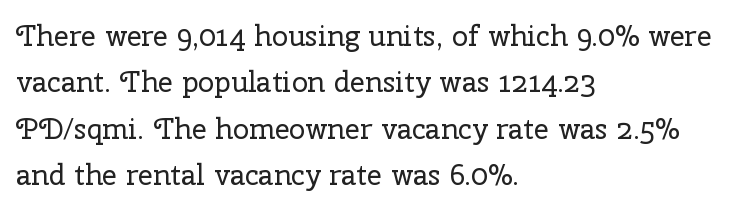
Q: Is the text bold? A: No.
Q: Is the text italic (slanted)? A: No, it is upright.
Q: Is the typeface a serif or a sans-serif typeface? A: Serif.
Q: Is the text underlined? A: No.
Q: How is the paragraph aligned? A: Left-aligned.
Q: Is the spacing between letters normal or unusually wide? A: Normal.
Q: Is the spacing between lines tight, normal or loose? A: Normal.
Q: Width (condensed, normal, or wide)? A: Normal.
Q: Stroke contrast? A: Low.
Q: x-height? A: Medium.
Q: Monospaced? A: No.
